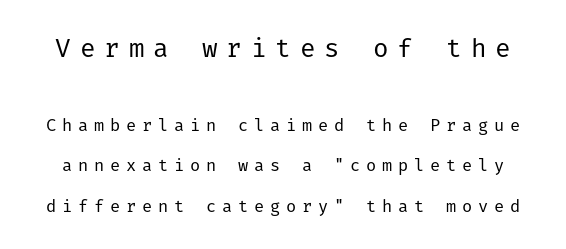
{"italic": "no", "bold": "no", "underline": "no", "line_spacing": "loose", "line_spacing_ratio": 2.38, "letter_spacing": "wide", "letter_spacing_em": 0.34, "larger_block": "first", "size_ratio": 1.53, "glyph_px": 26}
